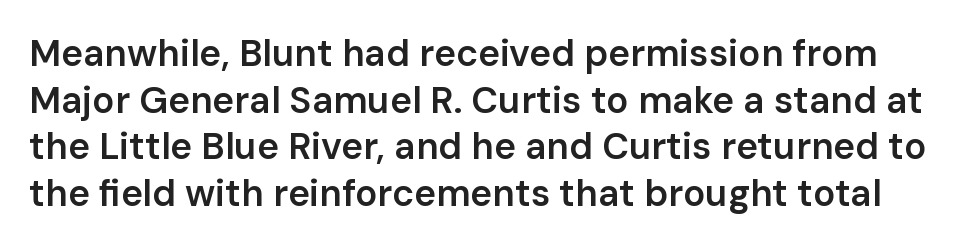
{"serif": "no", "italic": "no", "bold": "semi", "weight": "semibold", "width": "normal", "stroke_contrast": "low", "x_height": "medium", "monospaced": "no", "underline": "no", "line_spacing": "normal", "line_spacing_ratio": 1.26, "letter_spacing": "normal", "letter_spacing_em": 0.0, "glyph_px": 37}
